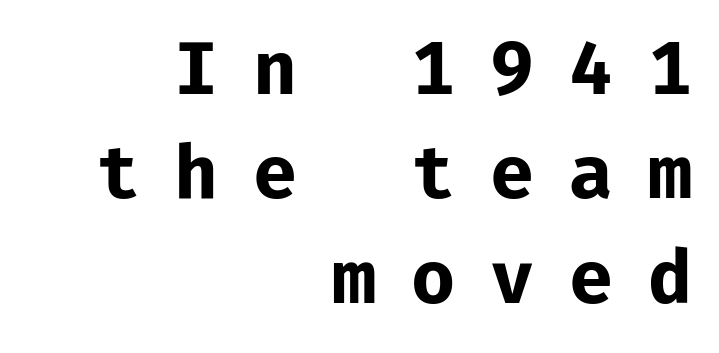
Q: Is the text bold? A: Yes.
Q: Is the text italic (slanted)? A: No, it is upright.
Q: Is the typeface a serif or a sans-serif typeface? A: Sans-serif.
Q: Is the text underlined? A: No.
Q: How is the paragraph aligned? A: Right-aligned.
Q: Is the spacing between letters normal or unusually wide? A: Unusually wide.
Q: Is the spacing between lines tight, normal or loose? A: Normal.
Q: Width (condensed, normal, or wide)? A: Normal.
Q: Stroke contrast? A: Low.
Q: x-height? A: Medium.
Q: Monospaced? A: Yes.
